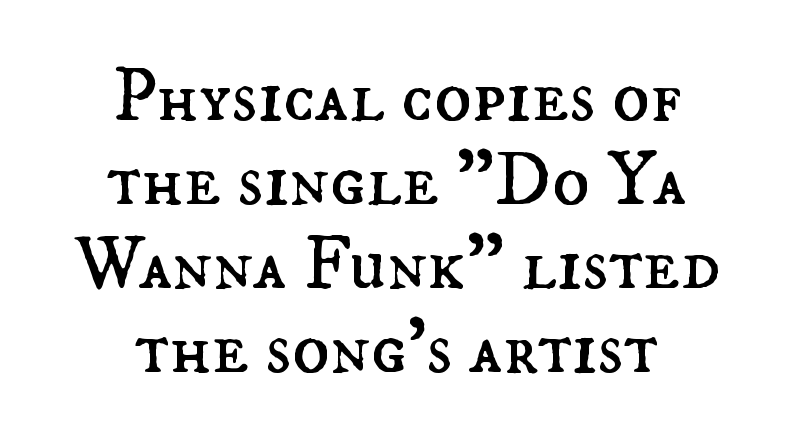
The image shows 77 px regular-weight type, upright; set centered, tight line spacing (1.09x), normal letter spacing, not underlined; medium stroke contrast and a small x-height.
